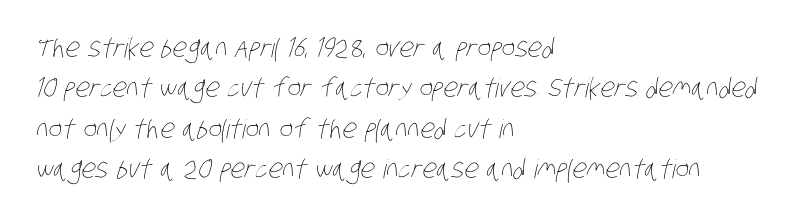
{"bold": "no", "underline": "no", "align": "left", "line_spacing": "normal", "line_spacing_ratio": 1.55, "letter_spacing": "normal", "letter_spacing_em": 0.0, "glyph_px": 26}
